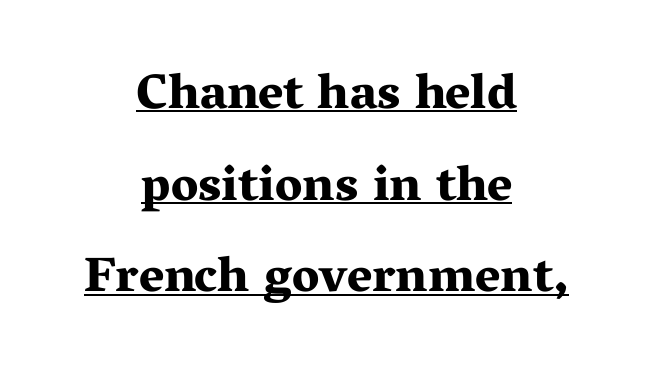
The image shows 49 px bold, wide serif type, upright; set centered, line spacing 1.87x, normal letter spacing, underlined; medium stroke contrast and a medium x-height.
